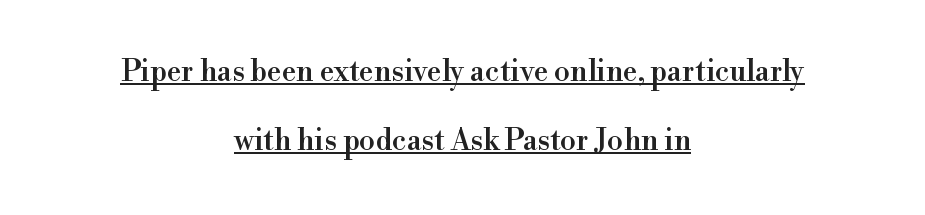
{"serif": "yes", "italic": "no", "width": "normal", "stroke_contrast": "high", "x_height": "small", "monospaced": "no", "underline": "yes", "align": "center", "line_spacing": "loose", "line_spacing_ratio": 2.39, "letter_spacing": "normal", "letter_spacing_em": 0.0, "glyph_px": 29}
